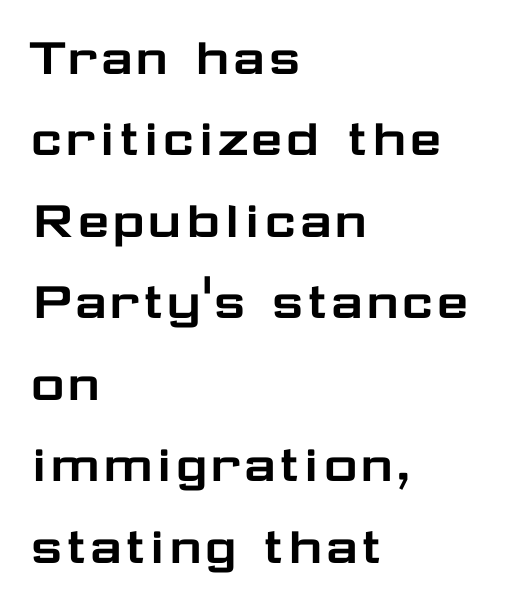
Note the varied advance widths — an 'i' is clearly narrower than an 'm'. Each line starts at the same left margin while the right side varies. Quick note: underline off. The type is set solid horizontally, with unmodified tracking. Letterform terminals end flat and unadorned throughout the passage.
